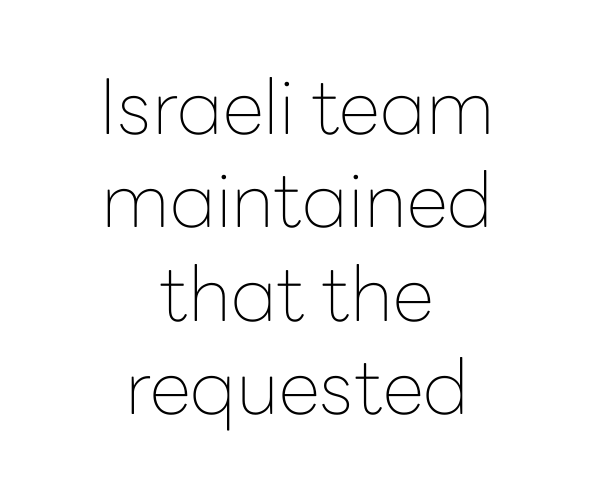
Q: Is the text bold? A: No.
Q: Is the text italic (slanted)? A: No, it is upright.
Q: Is the typeface a serif or a sans-serif typeface? A: Sans-serif.
Q: Is the text underlined? A: No.
Q: How is the paragraph aligned? A: Centered.
Q: Is the spacing between letters normal or unusually wide? A: Normal.
Q: Width (condensed, normal, or wide)? A: Normal.
Q: Stroke contrast? A: Low.
Q: x-height? A: Medium.
Q: Monospaced? A: No.
